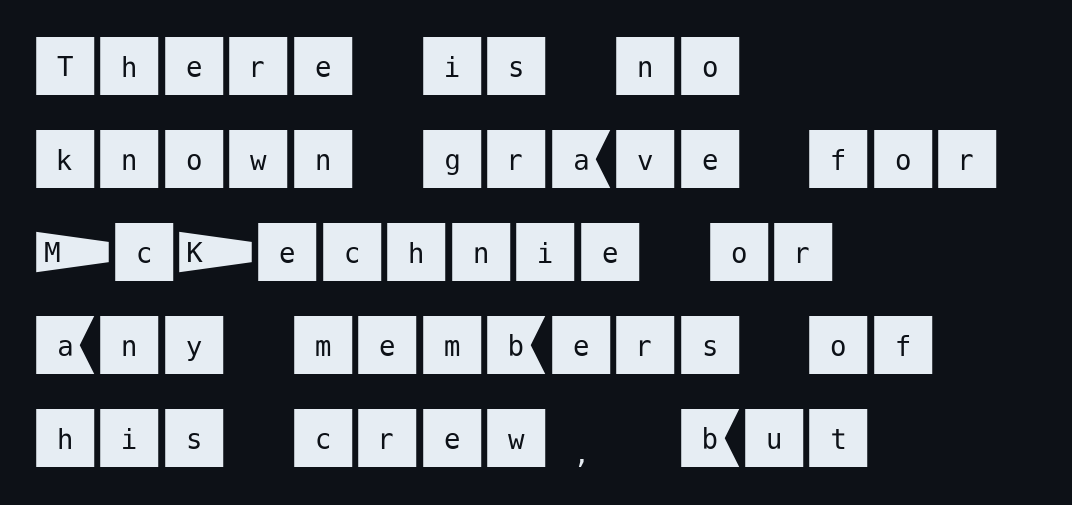
The passage shown is typeset with a sans-serif family. This sample uses plain, unmodified letter spacing. Has an underline been added? It has not. The passage shown stacks its lines at a standard gap. A roman cut, with each character standing at attention. Caption: multi-line text, flush left, ragged right.
